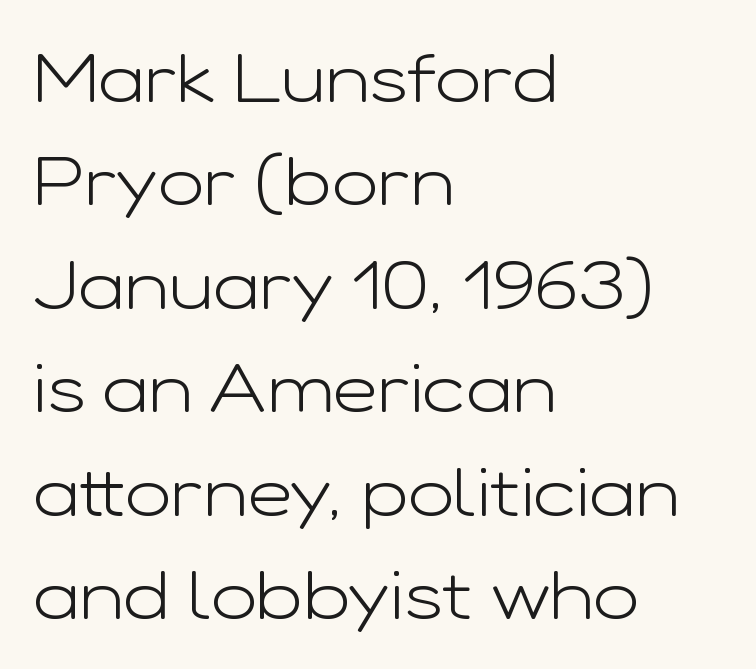
Q: Is the text bold? A: No.
Q: Is the text italic (slanted)? A: No, it is upright.
Q: Is the typeface a serif or a sans-serif typeface? A: Sans-serif.
Q: Is the text underlined? A: No.
Q: How is the paragraph aligned? A: Left-aligned.
Q: Is the spacing between letters normal or unusually wide? A: Normal.
Q: Is the spacing between lines tight, normal or loose? A: Normal.
Q: Width (condensed, normal, or wide)? A: Wide.
Q: Stroke contrast? A: Low.
Q: x-height? A: Medium.
Q: Monospaced? A: No.
